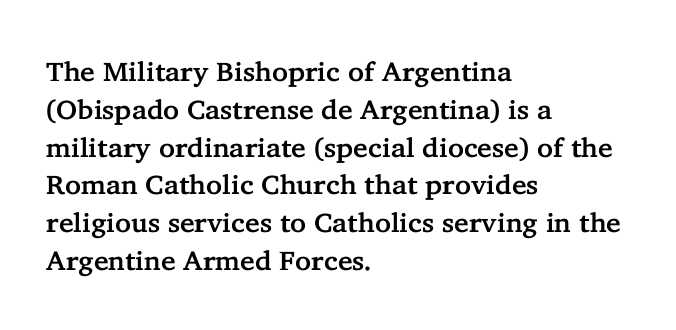
{"italic": "no", "underline": "no", "align": "left", "line_spacing": "normal", "line_spacing_ratio": 1.4, "letter_spacing": "normal", "letter_spacing_em": 0.0, "glyph_px": 27}
